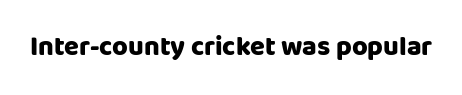
Q: Is the text bold? A: Yes.
Q: Is the text italic (slanted)? A: No, it is upright.
Q: Is the text underlined? A: No.
Q: Is the spacing between letters normal or unusually wide? A: Normal.
